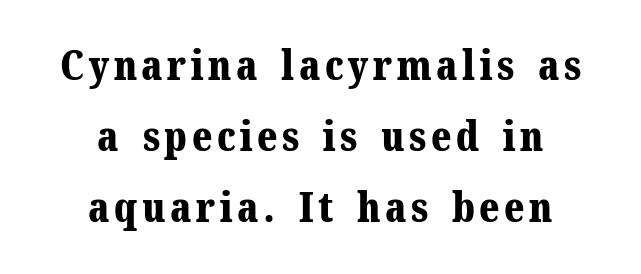
The image shows 41 px bold serif type, upright; set centered, line spacing 1.73x, not underlined; medium stroke contrast and a medium x-height.
